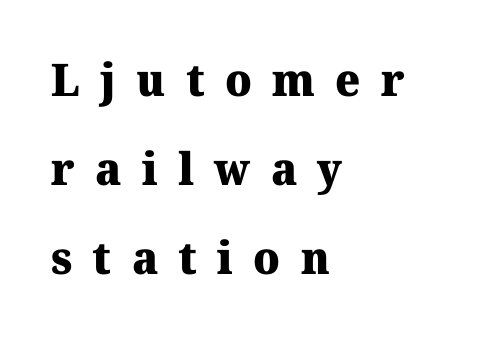
{"serif": "yes", "italic": "no", "bold": "yes", "weight": "heavy", "width": "normal", "stroke_contrast": "medium", "x_height": "medium", "monospaced": "no", "underline": "no", "align": "left", "line_spacing": "loose", "line_spacing_ratio": 1.98, "letter_spacing": "wide", "letter_spacing_em": 0.45, "glyph_px": 45}
